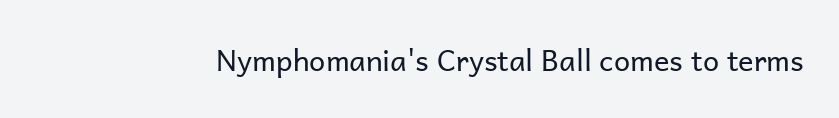
Does the lettering tilt? It doesn't — this is upright. Here the designer chose a conventional face with non-uniform glyph widths. Unmarked baselines from the first word to the last. Look at the tracking — it's just the regular setting, nothing added.
